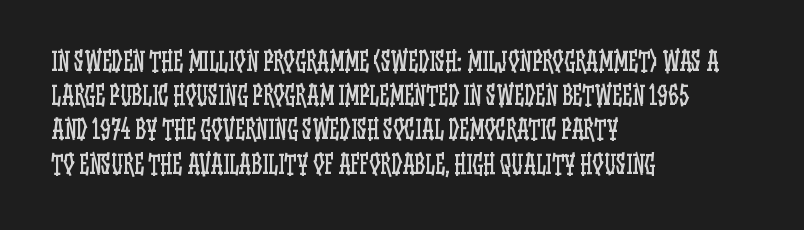
{"italic": "no", "bold": "no", "underline": "no", "align": "left", "line_spacing": "normal", "line_spacing_ratio": 1.37, "letter_spacing": "normal", "letter_spacing_em": 0.0, "glyph_px": 25}
